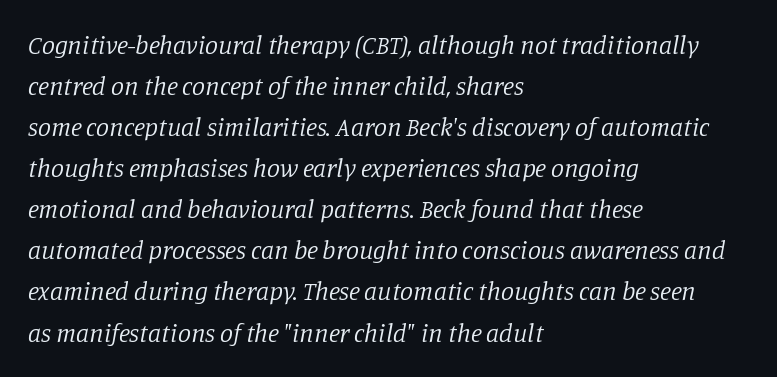
Q: Is the text bold? A: No.
Q: Is the text italic (slanted)? A: Yes, it leans right by about 11 degrees.
Q: Is the text underlined? A: No.
Q: How is the paragraph aligned? A: Left-aligned.
Q: Is the spacing between letters normal or unusually wide? A: Normal.
Q: Is the spacing between lines tight, normal or loose? A: Normal.
